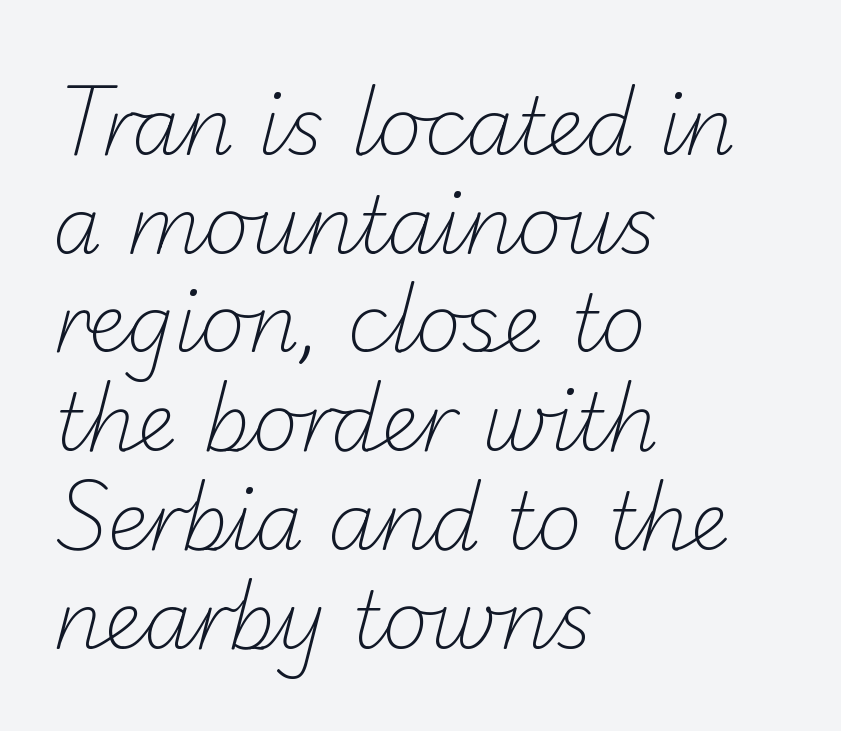
The image shows 79 px light sans-serif type; set left-aligned, normal line spacing (1.25x), normal letter spacing, not underlined; low stroke contrast and a small x-height.
